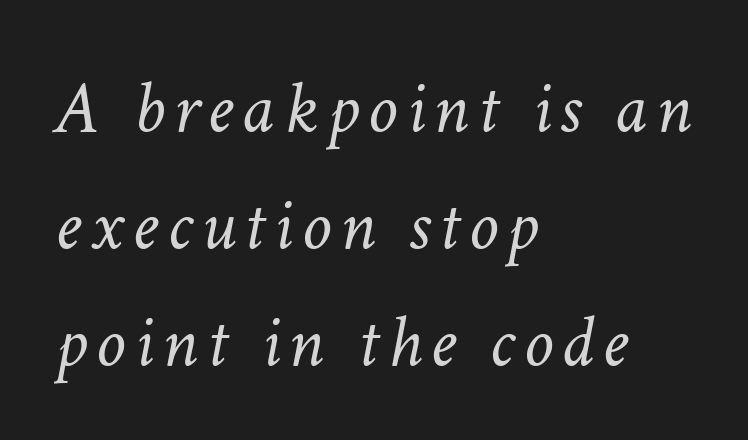
The passage shown is not bold in any degree. Yep, that's italic — everything's leaning. This sample has the flowing, uneven cadence of proportional lettering. The lines in this sample share a left origin and differ only in where they stop. These lines sit exactly where default settings would place them. Type without underlining.
